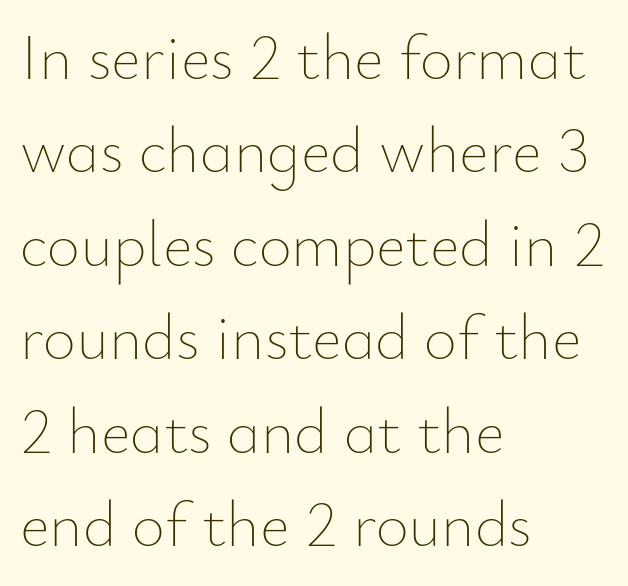
Horizontal alignment here is leftward, the default for most running prose. The type sits square on the baseline with zero lean. Rule under the text: the space is simply empty. Spacing verdict: proportional, widths tailored to each character. The rendering keeps characters at their native spacing.
